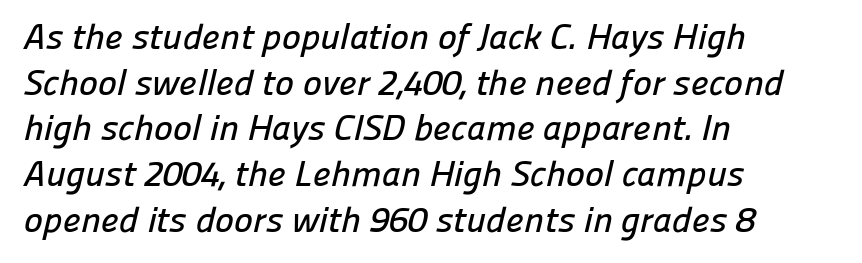
Q: Is the typeface a serif or a sans-serif typeface? A: Sans-serif.
Q: Is the text underlined? A: No.
Q: How is the paragraph aligned? A: Left-aligned.
Q: Is the spacing between letters normal or unusually wide? A: Normal.
Q: Is the spacing between lines tight, normal or loose? A: Normal.
Q: Width (condensed, normal, or wide)? A: Normal.
Q: Stroke contrast? A: Low.
Q: x-height? A: Medium.
Q: Monospaced? A: No.
